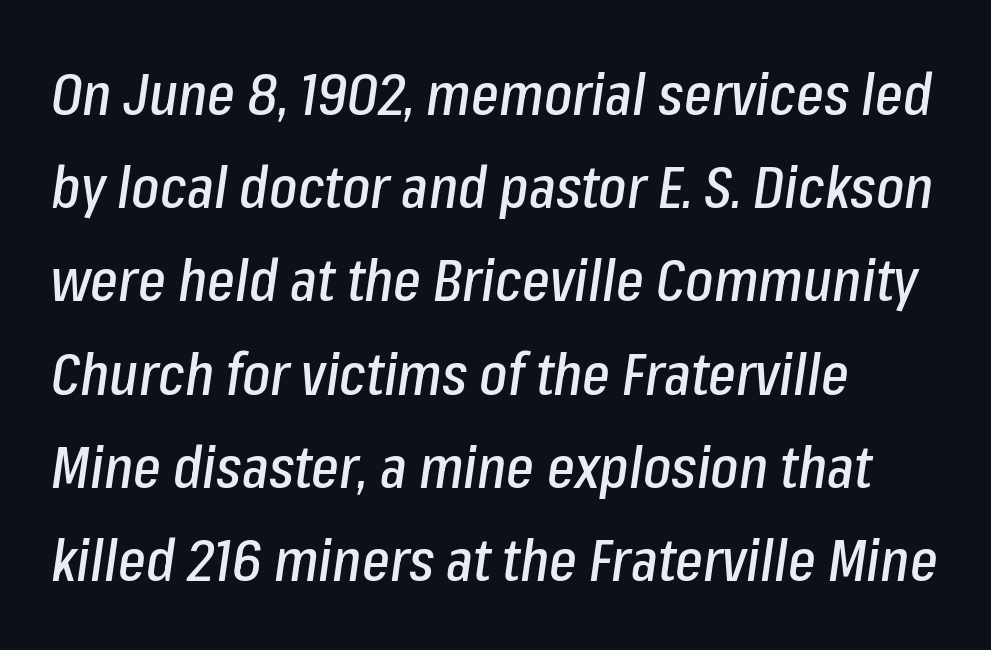
{"italic": "yes", "lean": "right", "slant_degrees": 8, "width": "condensed", "stroke_contrast": "low", "x_height": "medium", "monospaced": "no", "underline": "no", "align": "left", "line_spacing": "normal", "line_spacing_ratio": 1.58, "letter_spacing": "normal", "letter_spacing_em": 0.0, "glyph_px": 59}
